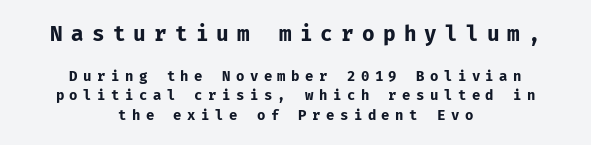
The letterforms stand isolated, each surrounded by extra space. Neither beginnings nor endings align; midpoints do. Each row of text sits above clean, open space. Size contrast runs from large at the top to small at the bottom. Whoever set this chose a conventional vertical rhythm.
